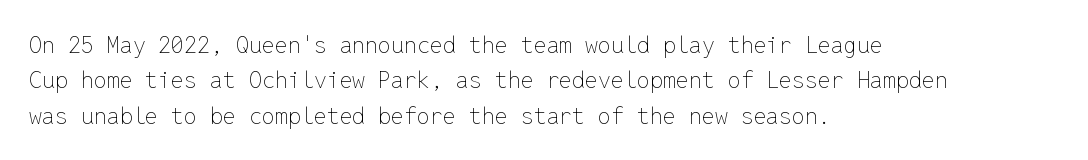
{"italic": "no", "bold": "no", "underline": "no", "align": "left", "line_spacing": "normal", "line_spacing_ratio": 1.54, "letter_spacing": "normal", "letter_spacing_em": 0.0, "glyph_px": 23}
